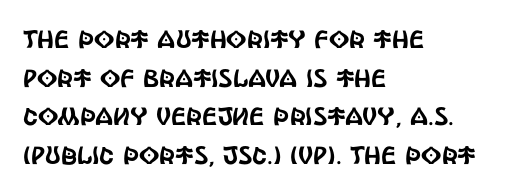
The image shows 25 px text type, upright; set left-aligned, normal line spacing (1.55x), normal letter spacing, not underlined.
